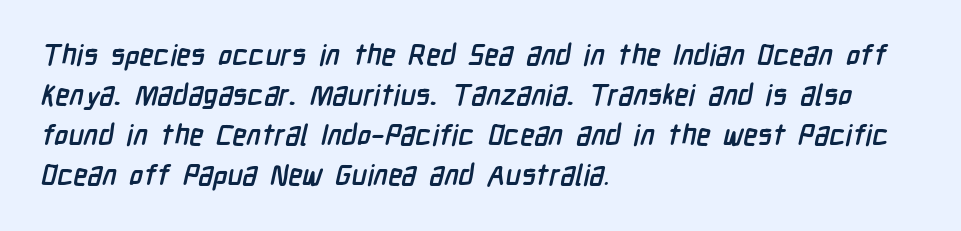
{"serif": "no", "bold": "yes", "weight": "semibold", "width": "condensed", "stroke_contrast": "low", "x_height": "medium", "monospaced": "no", "underline": "no", "align": "left", "line_spacing": "normal", "line_spacing_ratio": 1.38, "letter_spacing": "normal", "letter_spacing_em": 0.0, "glyph_px": 29}
